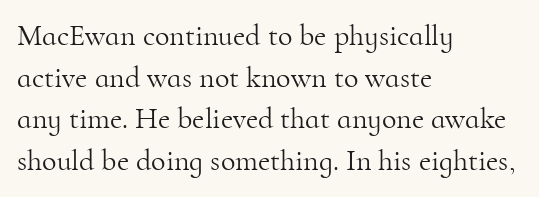
{"serif": "yes", "italic": "no", "bold": "no", "weight": "light", "width": "normal", "stroke_contrast": "high", "x_height": "small", "monospaced": "no", "underline": "no", "align": "left", "line_spacing": "normal", "line_spacing_ratio": 1.39, "letter_spacing": "normal", "letter_spacing_em": 0.0, "glyph_px": 30}
